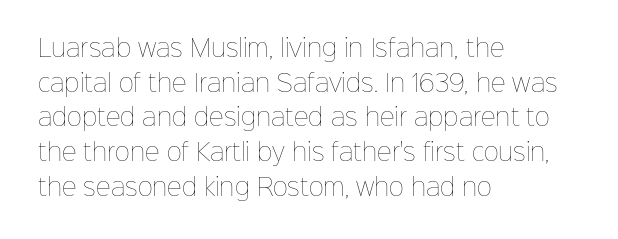
{"italic": "no", "bold": "no", "underline": "no", "align": "left", "line_spacing": "normal", "line_spacing_ratio": 1.51, "letter_spacing": "normal", "letter_spacing_em": 0.0, "glyph_px": 23}
